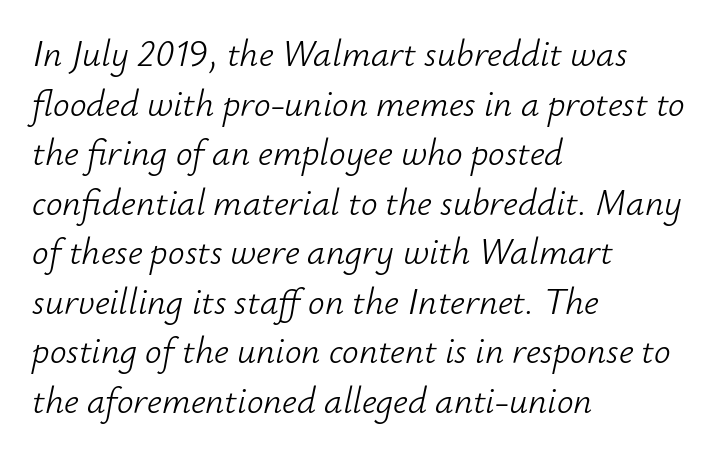
Casual observation: everything's shoved over to the left. Decoration check: the copy has no underline. The passage shown is typed in a proportional face where columns would drift. The font's italic variant was chosen for this text. How would I describe the line gaps? Plain and ordinary.
